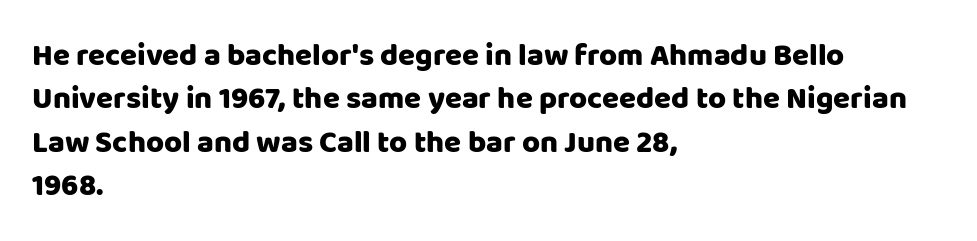
Typographically, this falls in the sans-serif category. The passage shown is typed in a proportional face where columns would drift. One-word summary of the alignment: left. Only glyphs here, with clear space below each row. How would I describe the line gaps? Plain and ordinary. This is the regular roman posture of the typeface.
